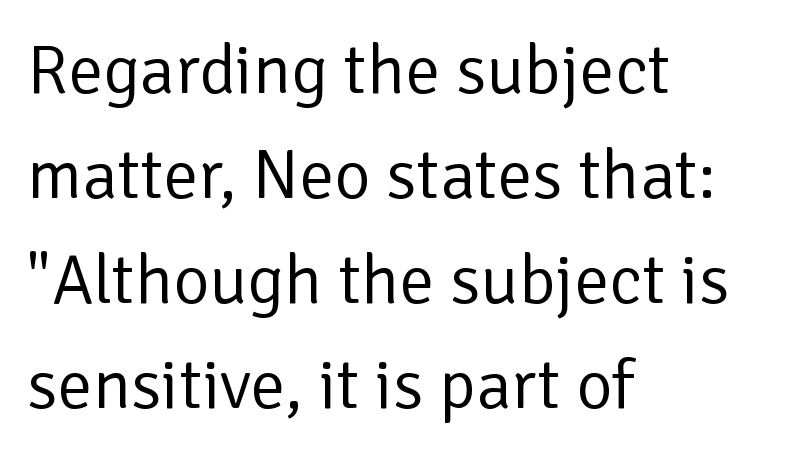
Honestly, there is no underline to notice here at all. Students, note that the glyphs here touch the page at normal intervals. Check where the strokes stop: nothing finishes them off — pure sans. Quick note: interline space is typical. The rendering uses natural spacing where letterforms have individual widths.
